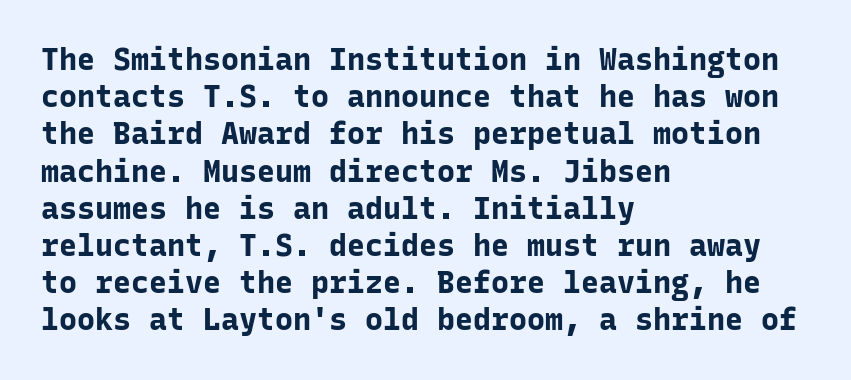
Q: Is the text bold? A: Yes.
Q: Is the text italic (slanted)? A: No, it is upright.
Q: Is the typeface a serif or a sans-serif typeface? A: Sans-serif.
Q: Is the text underlined? A: No.
Q: How is the paragraph aligned? A: Left-aligned.
Q: Is the spacing between letters normal or unusually wide? A: Normal.
Q: Width (condensed, normal, or wide)? A: Normal.
Q: Stroke contrast? A: Low.
Q: x-height? A: Medium.
Q: Monospaced? A: Yes.
